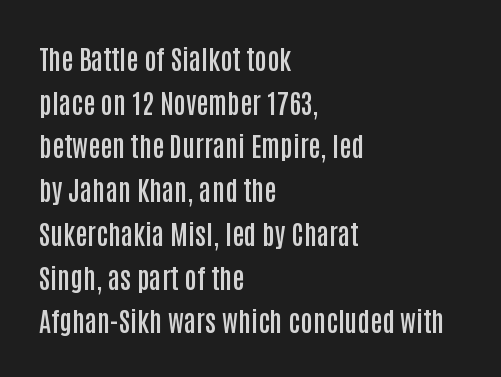
The image shows 27 px text type, upright; set left-aligned, normal line spacing (1.62x), normal letter spacing, not underlined.
